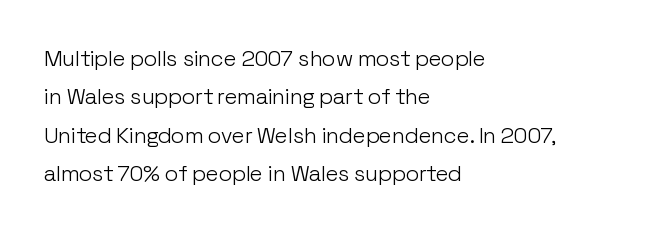
You could call the tracking neutral — neither tight nor loose. The zone under the glyphs is completely vacant. Every character sits straight up, as roman type does. Stroke mass is kept to a normal reading level or below. The passage is arranged the way most books set body copy — flush left.
